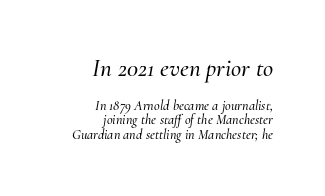
Q: Is the text italic (slanted)? A: Yes, it leans right by about 10 degrees.
Q: Is the text underlined? A: No.
Q: How is the paragraph aligned? A: Right-aligned.
Q: Is the spacing between letters normal or unusually wide? A: Normal.
Q: Is the spacing between lines tight, normal or loose? A: Tight.
Q: Which block of text is set in a larger size, the first (top) or the second (bottom)? A: The first (top) one.
